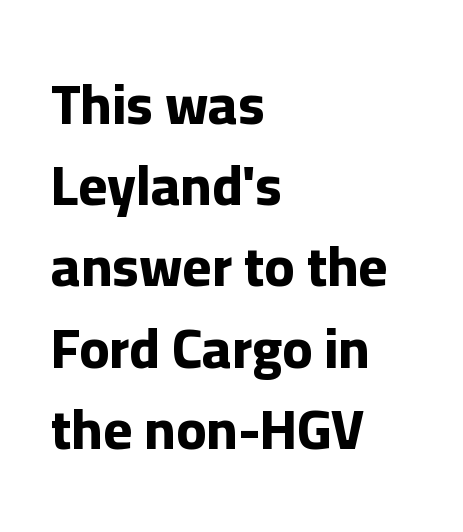
The image shows 56 px bold sans-serif type, upright; set left-aligned, normal line spacing (1.45x), normal letter spacing, not underlined; low stroke contrast and a medium x-height.
